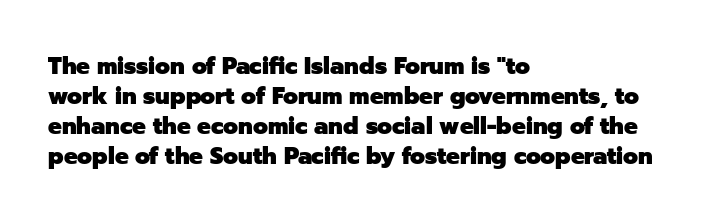
The image shows 23 px bold type, upright; set left-aligned, normal line spacing (1.31x), normal letter spacing, not underlined.
